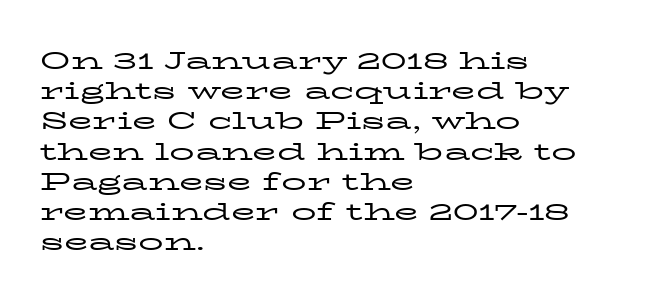
Q: Is the text bold? A: No.
Q: Is the text italic (slanted)? A: No, it is upright.
Q: Is the text underlined? A: No.
Q: How is the paragraph aligned? A: Left-aligned.
Q: Is the spacing between letters normal or unusually wide? A: Normal.
